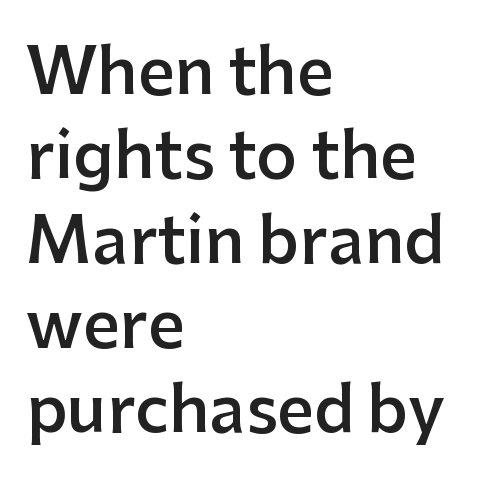
{"serif": "no", "italic": "no", "bold": "semi", "weight": "semibold", "width": "normal", "stroke_contrast": "low", "x_height": "medium", "monospaced": "no", "underline": "no", "align": "left", "line_spacing": "normal", "line_spacing_ratio": 1.32, "letter_spacing": "normal", "letter_spacing_em": 0.0, "glyph_px": 64}
